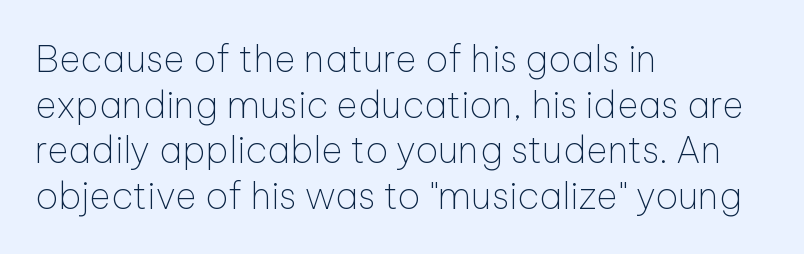
Ordinary non-slanted type is in use. Is this a fixed-width face? No — the glyphs have proportional, varying widths. Are there feet on the stems? There aren't — it's a sans. The typeface has the unassuming heft of standard copy or less.
